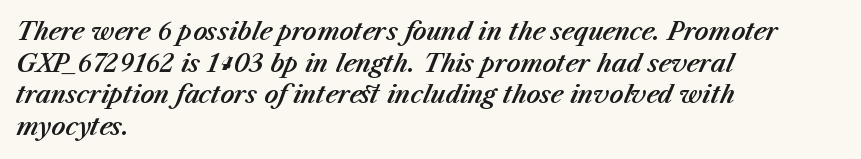
The image shows 24 px text type, italic (leaning right); set left-aligned, normal line spacing (1.32x), normal letter spacing, not underlined.
